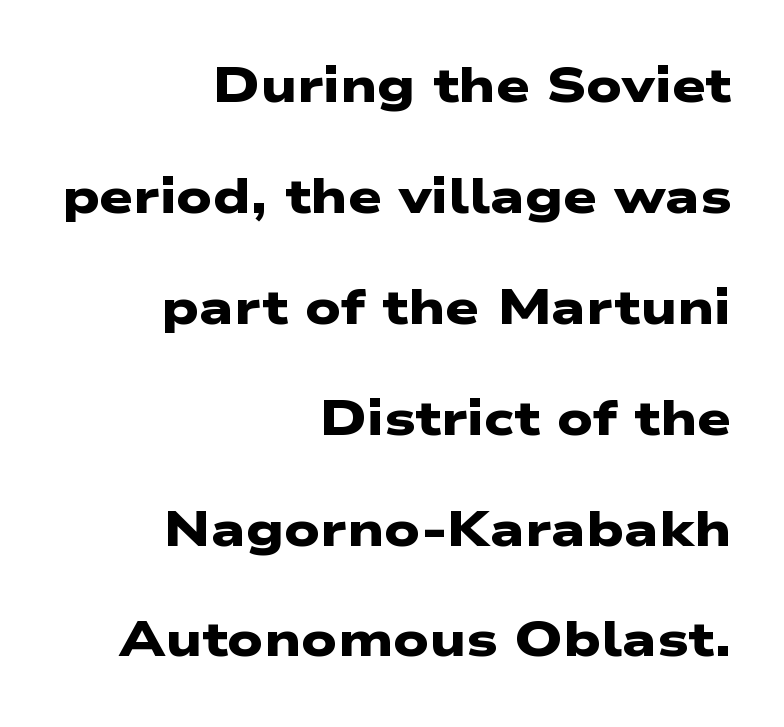
Short and long lines alike share a common ending point at right. Check the space under the baseline: it is left empty. The passage shown is typed in a proportional face where columns would drift. The face used here is a sans, in the tradition of grotesques and geometrics. Standard letterfit; no display-style spreading of the glyphs.
